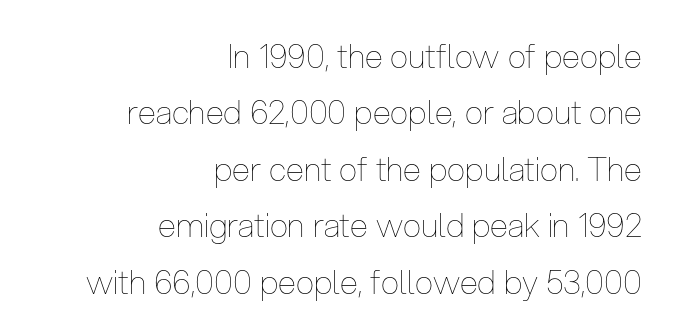
Q: Is the text bold? A: No.
Q: Is the text italic (slanted)? A: No, it is upright.
Q: Is the text underlined? A: No.
Q: How is the paragraph aligned? A: Right-aligned.
Q: Is the spacing between letters normal or unusually wide? A: Normal.
Q: Width (condensed, normal, or wide)? A: Condensed.
Q: Stroke contrast? A: Low.
Q: x-height? A: Medium.
Q: Monospaced? A: No.
